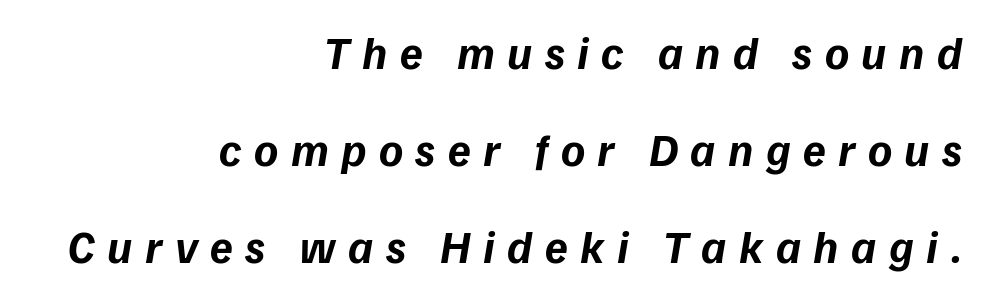
Is this a fixed-width face? No — the glyphs have proportional, varying widths. Observe the wide spacing: letters keep a clear distance from each other. The ragged edge is on the left, which tells us the setting is flush right. Loosely led — the rows are spread out. Note: no serifs on the glyphs. No word sits above an underline.
